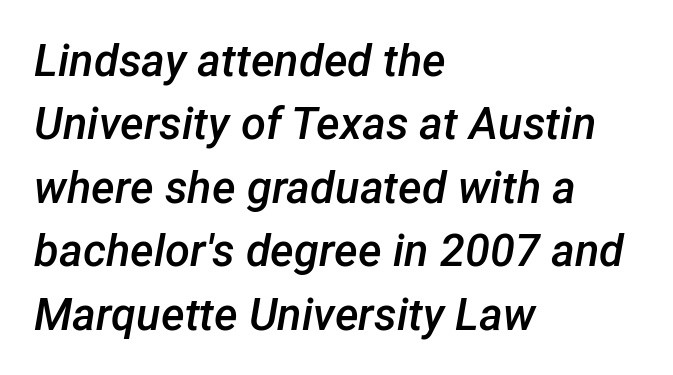
Italic? Definitely — the glyphs are oblique. Normally led — the rows are evenly, conventionally spaced. The rendering uses natural spacing where letterforms have individual widths. Honestly, the letter spacing is just normal — you wouldn't notice it. The foot of each line stays bare and open.
